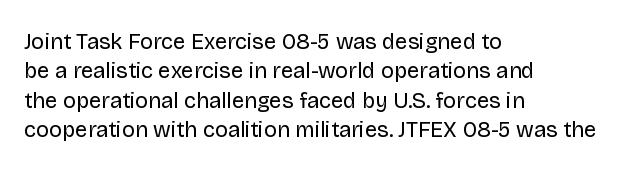
Caption: face not bold, strokes unweighted. Whoever set this chose a conventional vertical rhythm. This sample uses plain, unmodified letter spacing. The lettering stays uniformly vertical, giving the passage a roman look. Rule under the text: the space is simply empty.
